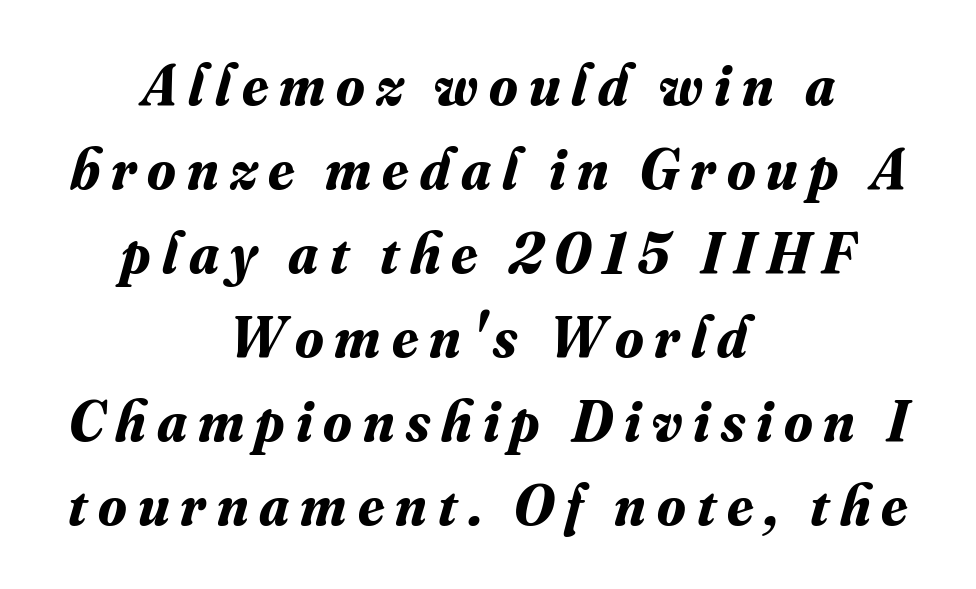
{"serif": "yes", "italic": "yes", "lean": "right", "slant_degrees": 16, "bold": "yes", "weight": "bold", "width": "normal", "stroke_contrast": "medium", "x_height": "small", "monospaced": "no", "underline": "no", "align": "center", "line_spacing": "normal", "line_spacing_ratio": 1.45, "glyph_px": 58}
